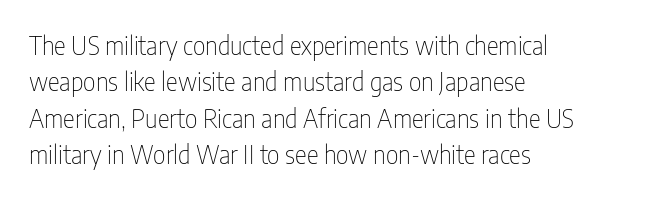
Q: Is the text bold? A: No.
Q: Is the text italic (slanted)? A: No, it is upright.
Q: Is the text underlined? A: No.
Q: How is the paragraph aligned? A: Left-aligned.
Q: Is the spacing between letters normal or unusually wide? A: Normal.
Q: Is the spacing between lines tight, normal or loose? A: Normal.
